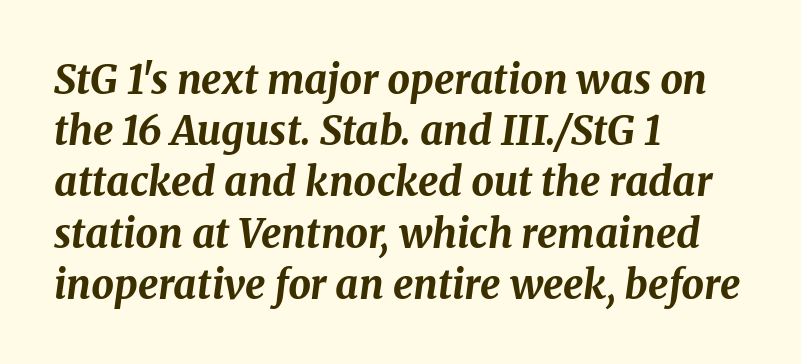
{"italic": "yes", "lean": "right", "slant_degrees": 8, "bold": "yes", "weight": "bold", "width": "normal", "stroke_contrast": "medium", "x_height": "medium", "monospaced": "no", "underline": "no", "align": "left", "line_spacing": "normal", "line_spacing_ratio": 1.28, "letter_spacing": "normal", "letter_spacing_em": 0.0, "glyph_px": 40}
